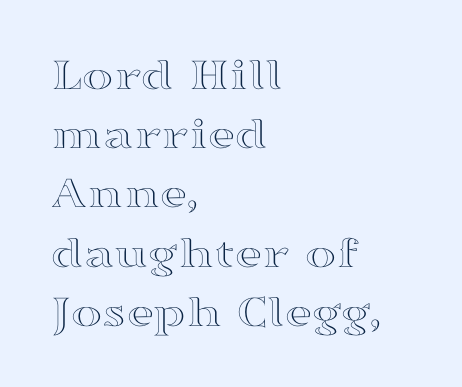
Q: Is the text italic (slanted)? A: No, it is upright.
Q: Is the text underlined? A: No.
Q: How is the paragraph aligned? A: Left-aligned.
Q: Is the spacing between letters normal or unusually wide? A: Normal.
Q: Is the spacing between lines tight, normal or loose? A: Normal.
Q: Width (condensed, normal, or wide)? A: Wide.
Q: x-height? A: Medium.
Q: Monospaced? A: No.
